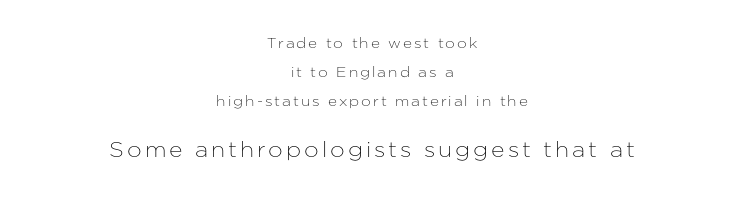
The image shows 21 px text type, upright; set centered, loose line spacing (2.06x), not underlined; the second (bottom) block is 1.5x larger.
